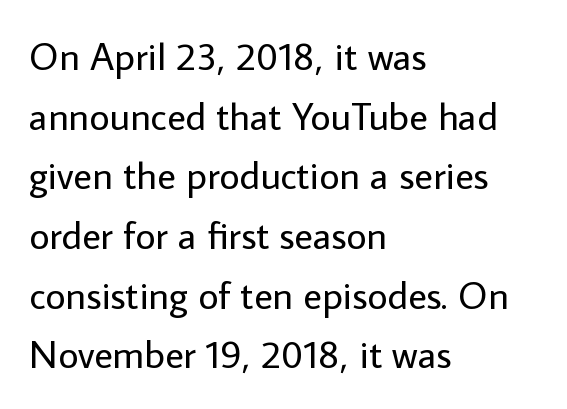
Note: no serifs on the glyphs. The rendering anchors every line to the left-hand side. Does the lettering tilt? It doesn't — this is upright. The horizontal fit of the characters is conventional and even. Letters have the restrained weight of plain body copy at most. The baseline area is clear.
